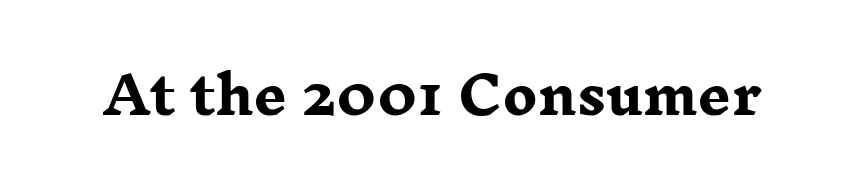
The image shows 52 px heavy, wide serif type, upright; set normal letter spacing, not underlined; low stroke contrast and a medium x-height.
